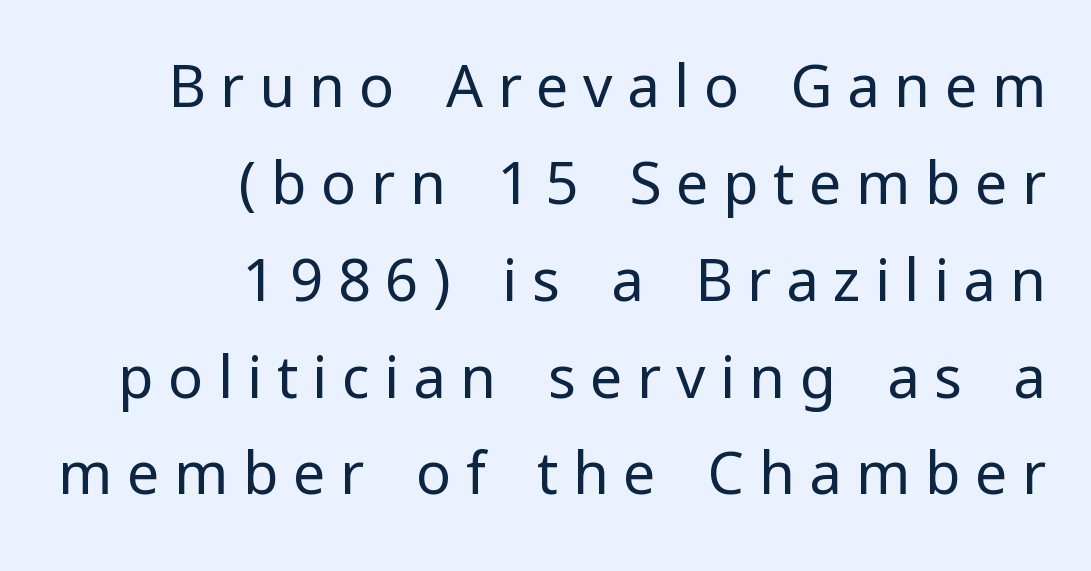
Q: Is the text bold? A: No.
Q: Is the text italic (slanted)? A: No, it is upright.
Q: Is the typeface a serif or a sans-serif typeface? A: Sans-serif.
Q: Is the text underlined? A: No.
Q: How is the paragraph aligned? A: Right-aligned.
Q: Is the spacing between letters normal or unusually wide? A: Unusually wide.
Q: Is the spacing between lines tight, normal or loose? A: Normal.
Q: Width (condensed, normal, or wide)? A: Normal.
Q: Stroke contrast? A: Low.
Q: x-height? A: Medium.
Q: Monospaced? A: No.
